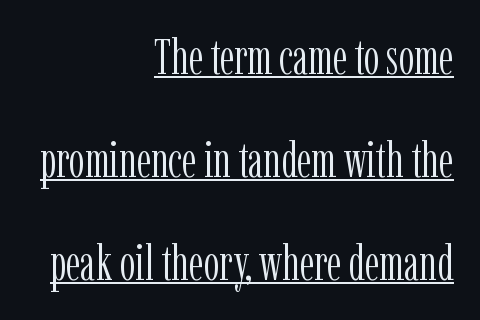
Q: Is the text bold? A: No.
Q: Is the text italic (slanted)? A: No, it is upright.
Q: Is the typeface a serif or a sans-serif typeface? A: Serif.
Q: Is the text underlined? A: Yes.
Q: How is the paragraph aligned? A: Right-aligned.
Q: Is the spacing between letters normal or unusually wide? A: Normal.
Q: Is the spacing between lines tight, normal or loose? A: Loose.
Q: Width (condensed, normal, or wide)? A: Condensed.
Q: Stroke contrast? A: Low.
Q: x-height? A: Medium.
Q: Monospaced? A: No.
